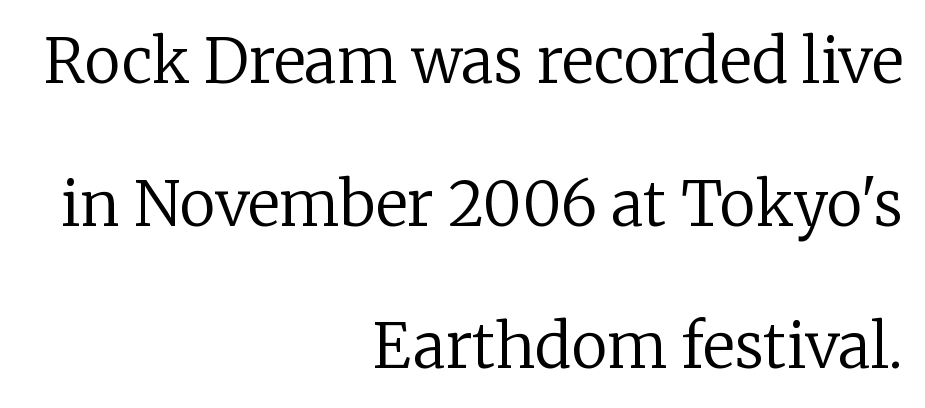
Q: Is the text bold? A: No.
Q: Is the text italic (slanted)? A: No, it is upright.
Q: Is the typeface a serif or a sans-serif typeface? A: Serif.
Q: Is the text underlined? A: No.
Q: How is the paragraph aligned? A: Right-aligned.
Q: Is the spacing between letters normal or unusually wide? A: Normal.
Q: Is the spacing between lines tight, normal or loose? A: Loose.
Q: Width (condensed, normal, or wide)? A: Normal.
Q: Stroke contrast? A: Low.
Q: x-height? A: Medium.
Q: Monospaced? A: No.
